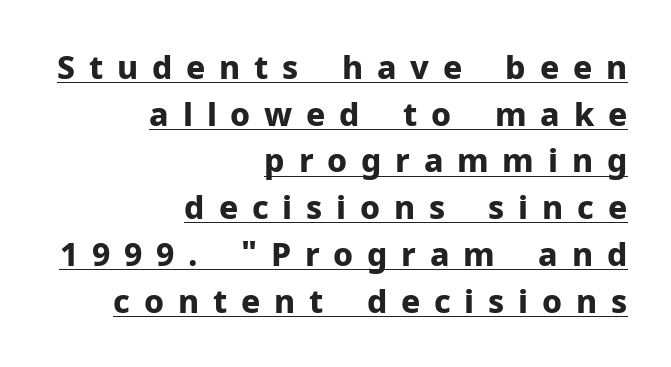
Q: Is the text bold? A: Yes.
Q: Is the text italic (slanted)? A: No, it is upright.
Q: Is the typeface a serif or a sans-serif typeface? A: Sans-serif.
Q: Is the text underlined? A: Yes.
Q: How is the paragraph aligned? A: Right-aligned.
Q: Is the spacing between letters normal or unusually wide? A: Unusually wide.
Q: Is the spacing between lines tight, normal or loose? A: Normal.
Q: Width (condensed, normal, or wide)? A: Normal.
Q: Stroke contrast? A: Low.
Q: x-height? A: Medium.
Q: Monospaced? A: No.
